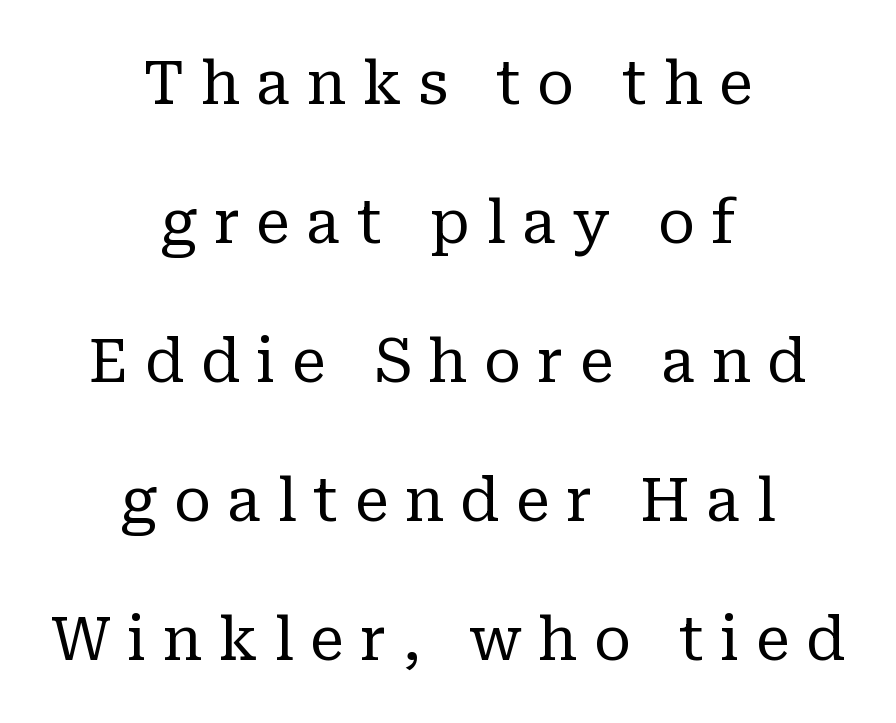
The image shows 61 px regular-weight serif type, upright; set centered, loose line spacing (2.28x), unusually wide letter spacing (+0.27 em), not underlined; low stroke contrast and a medium x-height.
